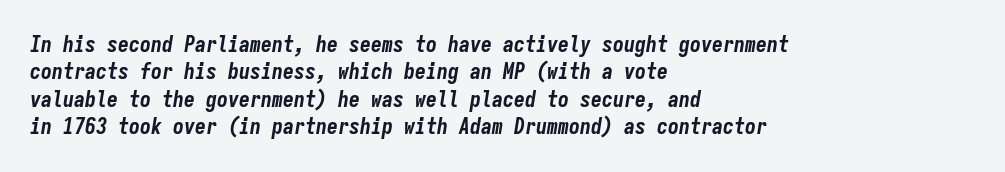
Q: Is the text bold? A: Yes.
Q: Is the text italic (slanted)? A: Yes, it leans right by about 9 degrees.
Q: Is the text underlined? A: No.
Q: How is the paragraph aligned? A: Left-aligned.
Q: Is the spacing between letters normal or unusually wide? A: Normal.
Q: Is the spacing between lines tight, normal or loose? A: Normal.
